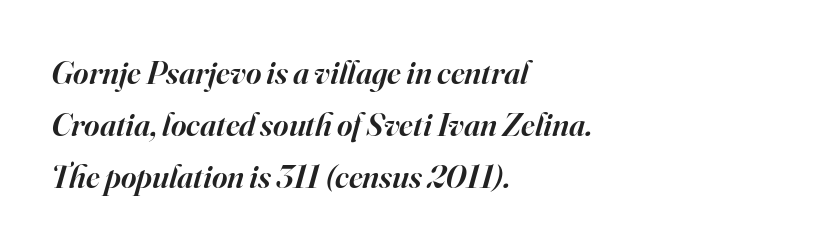
Is the type bold? Partly — it's a semibold, heavier than regular but not fully bold. Little horizontal feet cap the strokes, marking this as serif type. Alignment: flush left. A typesetter would call this zero additional tracking. Proportional: the letters do not fall into vertical columns. Quick note: interline space is typical.
